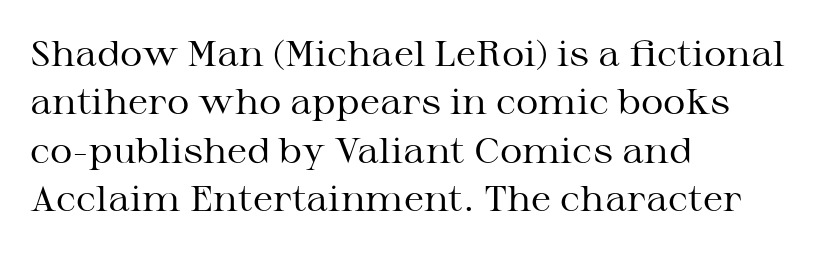
Clear beneath every line of the passage. The type is set solid horizontally, with unmodified tracking. The passage is arranged the way most books set body copy — flush left. Letterform terminals end in serifs throughout the passage. These lines sit exactly where default settings would place them. The strokes are not fattened; the text isn't bold.
